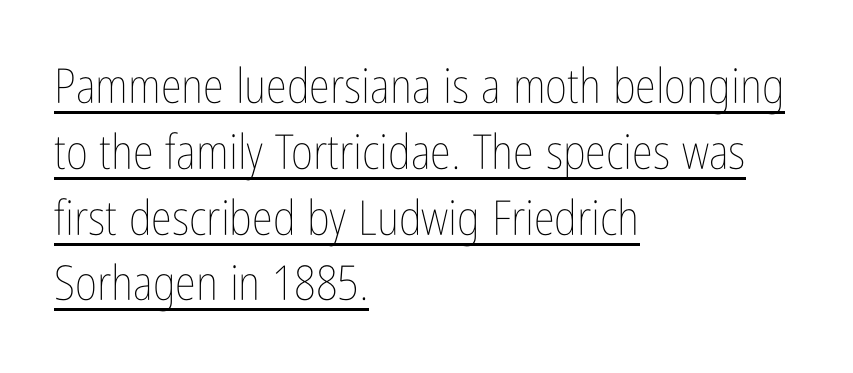
Q: Is the text bold? A: No.
Q: Is the text italic (slanted)? A: No, it is upright.
Q: Is the text underlined? A: Yes.
Q: How is the paragraph aligned? A: Left-aligned.
Q: Is the spacing between letters normal or unusually wide? A: Normal.
Q: Is the spacing between lines tight, normal or loose? A: Normal.
Q: Width (condensed, normal, or wide)? A: Condensed.
Q: Stroke contrast? A: Low.
Q: x-height? A: Medium.
Q: Monospaced? A: No.
